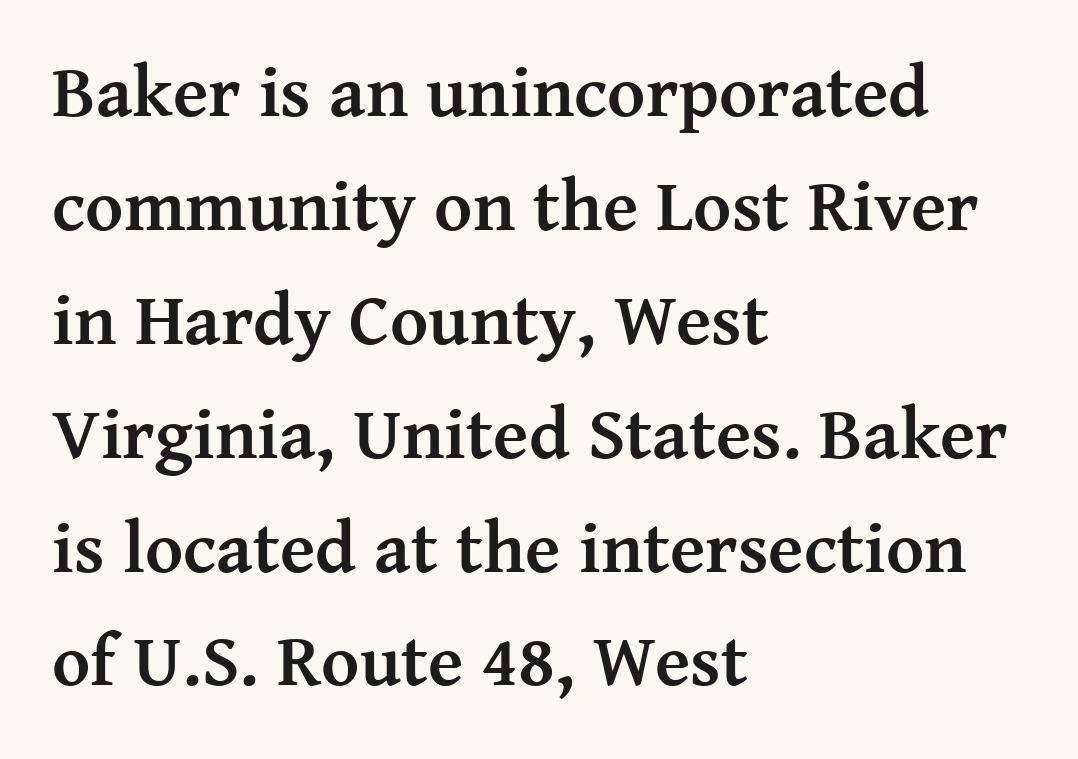
Q: Is the text bold? A: Yes.
Q: Is the text italic (slanted)? A: No, it is upright.
Q: Is the typeface a serif or a sans-serif typeface? A: Serif.
Q: Is the text underlined? A: No.
Q: How is the paragraph aligned? A: Left-aligned.
Q: Is the spacing between letters normal or unusually wide? A: Normal.
Q: Is the spacing between lines tight, normal or loose? A: Normal.
Q: Width (condensed, normal, or wide)? A: Normal.
Q: Stroke contrast? A: Medium.
Q: x-height? A: Medium.
Q: Monospaced? A: No.
